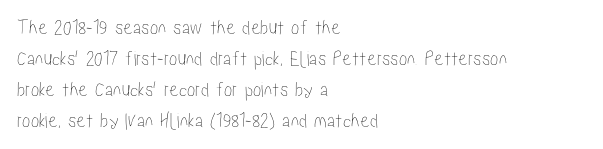
There is no visible air inserted between adjacent glyphs. Alignment: flush left. The words here are not underlined. The axis of the letterforms is exactly vertical. The designer left line spacing at the default.
